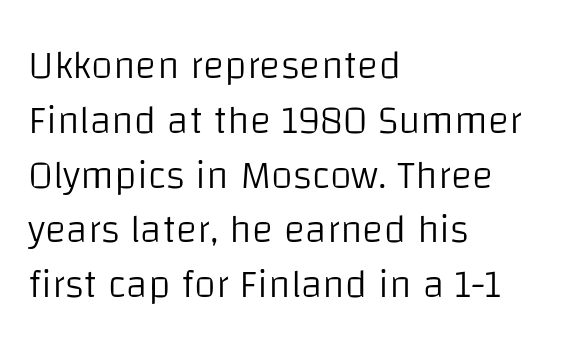
{"serif": "no", "italic": "no", "bold": "no", "weight": "light", "width": "normal", "stroke_contrast": "low", "x_height": "large", "monospaced": "no", "underline": "no", "align": "left", "line_spacing": "normal", "line_spacing_ratio": 1.37, "letter_spacing": "normal", "letter_spacing_em": 0.0, "glyph_px": 40}
